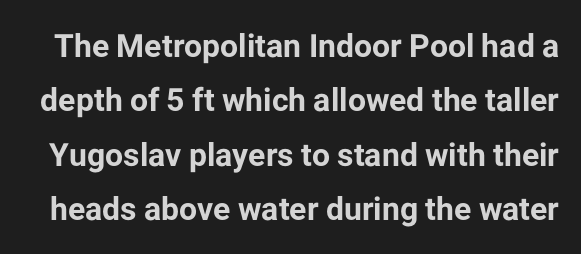
Q: Is the text bold? A: Yes.
Q: Is the text italic (slanted)? A: No, it is upright.
Q: Is the typeface a serif or a sans-serif typeface? A: Sans-serif.
Q: Is the text underlined? A: No.
Q: Is the spacing between letters normal or unusually wide? A: Normal.
Q: Is the spacing between lines tight, normal or loose? A: Normal.
Q: Width (condensed, normal, or wide)? A: Normal.
Q: Stroke contrast? A: Low.
Q: x-height? A: Medium.
Q: Monospaced? A: No.
